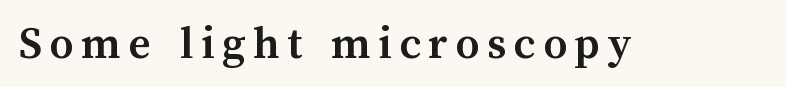
Q: Is the text bold? A: Yes.
Q: Is the text italic (slanted)? A: No, it is upright.
Q: Is the text underlined? A: No.
Q: Width (condensed, normal, or wide)? A: Normal.
Q: Stroke contrast? A: Medium.
Q: x-height? A: Medium.
Q: Monospaced? A: No.
